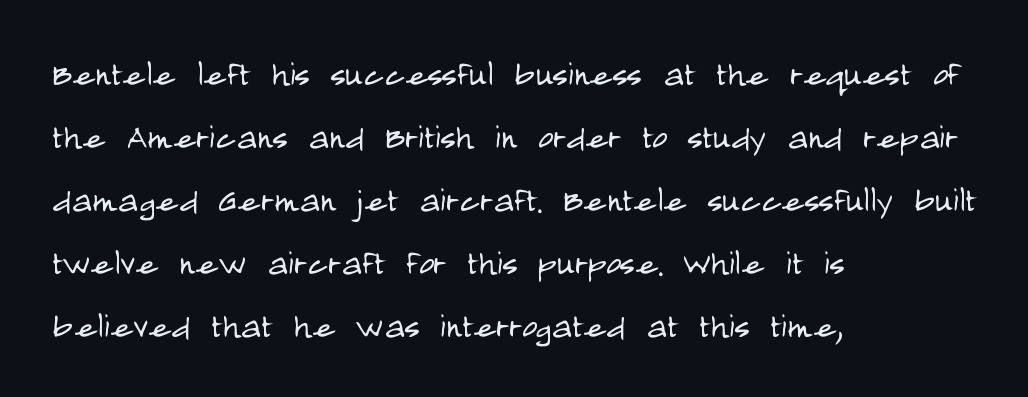
{"serif": "no", "italic": "no", "bold": "no", "weight": "light", "width": "condensed", "stroke_contrast": "low", "x_height": "large", "monospaced": "no", "underline": "no", "align": "left", "line_spacing": "normal", "line_spacing_ratio": 1.5, "letter_spacing": "normal", "letter_spacing_em": 0.0, "glyph_px": 42}
